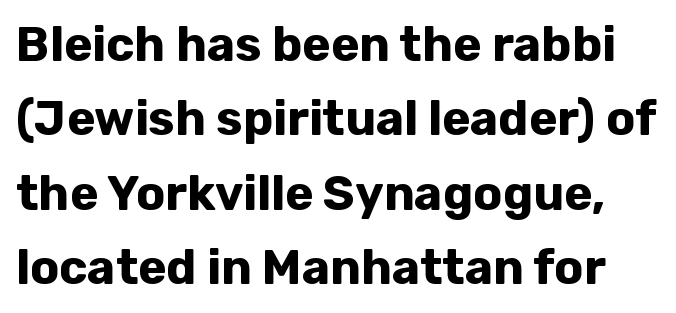
A typesetter would label this face a sans. Baseline-to-baseline distance is the conventional proportion of letter height. This sample has the flowing, uneven cadence of proportional lettering. The lettering stays uniformly vertical, giving the passage a roman look. The rendering keeps characters at their native spacing.
